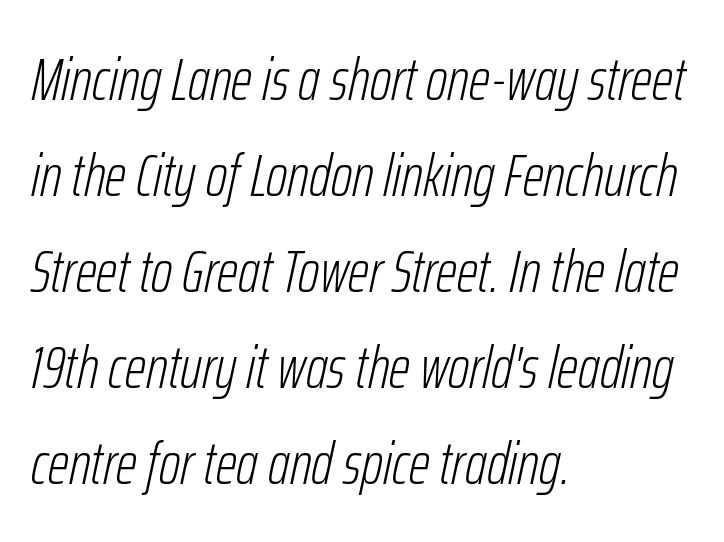
Q: Is the text bold? A: No.
Q: Is the text italic (slanted)? A: Yes, it leans right by about 12 degrees.
Q: Is the text underlined? A: No.
Q: How is the paragraph aligned? A: Left-aligned.
Q: Is the spacing between letters normal or unusually wide? A: Normal.
Q: Is the spacing between lines tight, normal or loose? A: Normal.
Q: Width (condensed, normal, or wide)? A: Condensed.
Q: Stroke contrast? A: Low.
Q: x-height? A: Medium.
Q: Monospaced? A: No.
